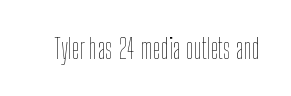
{"italic": "no", "bold": "no", "weight": "thin", "width": "condensed", "stroke_contrast": "low", "x_height": "medium", "monospaced": "no", "underline": "no", "letter_spacing": "normal", "letter_spacing_em": 0.0, "glyph_px": 28}
